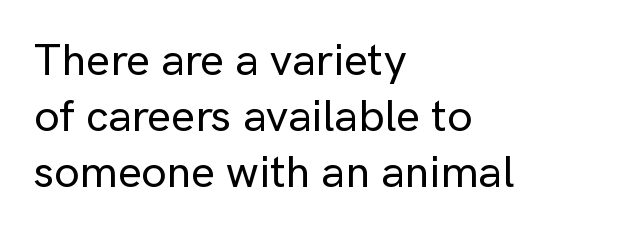
{"serif": "no", "italic": "no", "width": "normal", "stroke_contrast": "low", "x_height": "medium", "monospaced": "no", "underline": "no", "align": "left", "line_spacing": "normal", "line_spacing_ratio": 1.25, "letter_spacing": "normal", "letter_spacing_em": 0.0, "glyph_px": 45}
